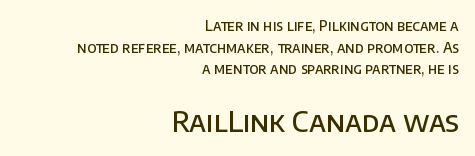
Q: Is the text bold? A: Semi-bold.
Q: Is the text italic (slanted)? A: No, it is upright.
Q: Is the typeface a serif or a sans-serif typeface? A: Sans-serif.
Q: Is the text underlined? A: No.
Q: How is the paragraph aligned? A: Right-aligned.
Q: Is the spacing between letters normal or unusually wide? A: Normal.
Q: Is the spacing between lines tight, normal or loose? A: Normal.
Q: Which block of text is set in a larger size, the first (top) or the second (bottom)? A: The second (bottom) one.
Q: Width (condensed, normal, or wide)? A: Normal.
Q: Stroke contrast? A: Low.
Q: x-height? A: Large.
Q: Monospaced? A: No.
